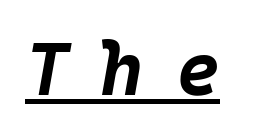
Q: Is the text bold? A: Yes.
Q: Is the text italic (slanted)? A: Yes, it leans right by about 10 degrees.
Q: Is the text underlined? A: Yes.
Q: Is the spacing between letters normal or unusually wide? A: Unusually wide.
Q: Width (condensed, normal, or wide)? A: Normal.
Q: Stroke contrast? A: Low.
Q: x-height? A: Large.
